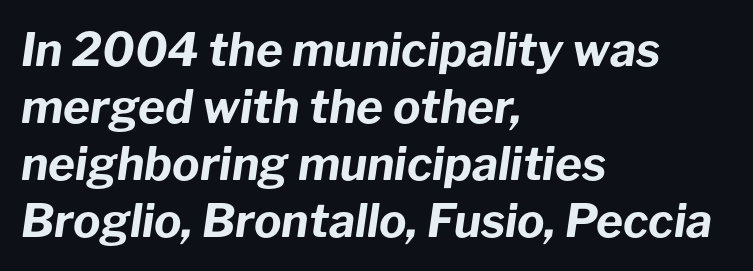
{"italic": "yes", "lean": "right", "slant_degrees": 8, "bold": "yes", "weight": "bold", "width": "normal", "stroke_contrast": "low", "x_height": "medium", "monospaced": "no", "underline": "no", "align": "left", "line_spacing_ratio": 1.24, "letter_spacing": "normal", "letter_spacing_em": 0.0, "glyph_px": 46}
